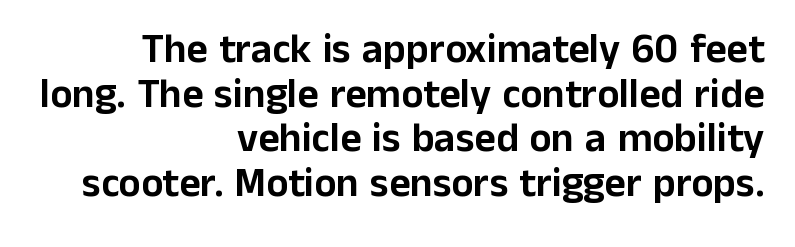
The paragraph has a hard right edge and a soft left edge. Successive baselines arrive quickly, one right under another. If you drew a line through each stem, it would be perfectly vertical. The rendering uses natural spacing where letterforms have individual widths. The face used here is rendered with its standard letterfit.
